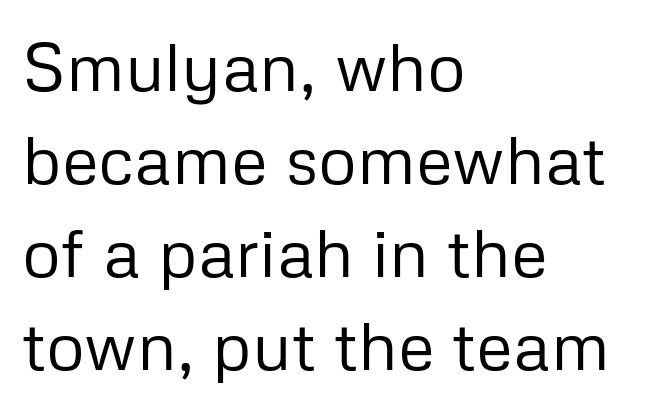
{"serif": "no", "italic": "no", "bold": "no", "weight": "regular", "width": "normal", "stroke_contrast": "low", "x_height": "medium", "monospaced": "no", "underline": "no", "align": "left", "line_spacing": "normal", "line_spacing_ratio": 1.37, "letter_spacing": "normal", "letter_spacing_em": 0.0, "glyph_px": 68}
